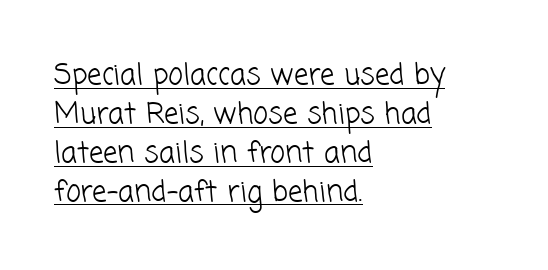
The image shows 29 px light sans-serif type; set left-aligned, normal line spacing (1.34x), normal letter spacing, underlined; low stroke contrast and a medium x-height.
